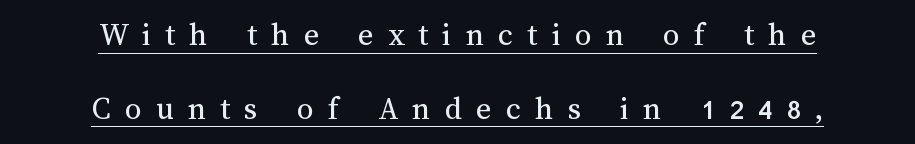
A typesetter would mark this as roman, not italic. Is there much room between lines? Yes — plenty of vertical air separates them. Honestly, the letter spacing is so wide it's the main thing you notice. A baseline rule has been typeset under these characters.
